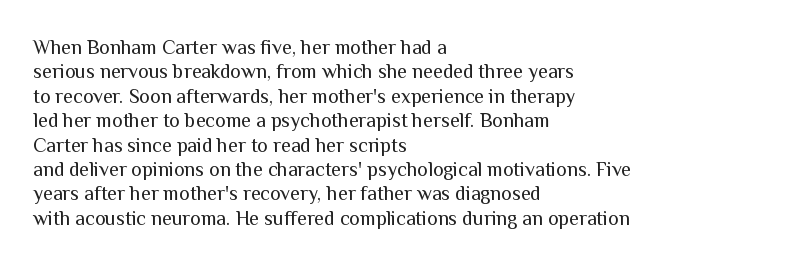
These lines keep a tight, regular rhythm from letter to letter. In CSS terms this would be text-align: left. Weight: in the light-to-regular range. This is roman type, the default non-slanted kind. Decoration check: the copy has no underline.
